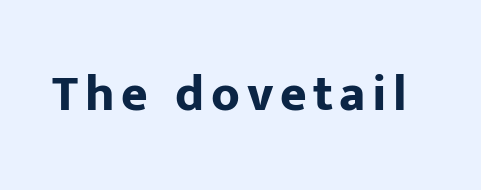
Q: Is the text bold? A: Yes.
Q: Is the text italic (slanted)? A: No, it is upright.
Q: Is the typeface a serif or a sans-serif typeface? A: Sans-serif.
Q: Is the text underlined? A: No.
Q: Width (condensed, normal, or wide)? A: Normal.
Q: Stroke contrast? A: Low.
Q: x-height? A: Medium.
Q: Monospaced? A: No.
